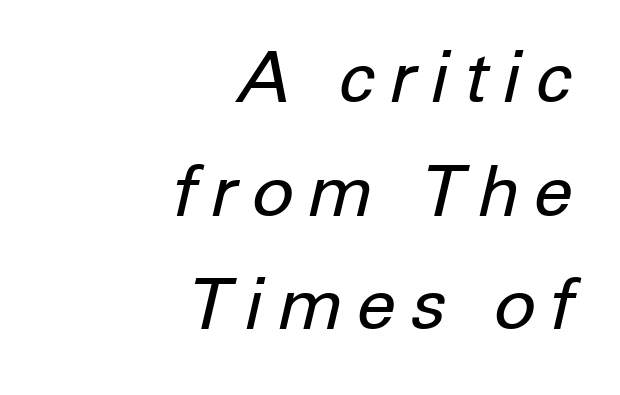
Casual observation: everything's shoved over to the right. A light-to-regular cut is what we see here. If you measured baseline to baseline, you'd find a middling distance. A typesetter would call this proportional, since set widths differ per character. The specimen omits any rule beneath the text block's lines. The rendering applies a slant to the glyphs.
